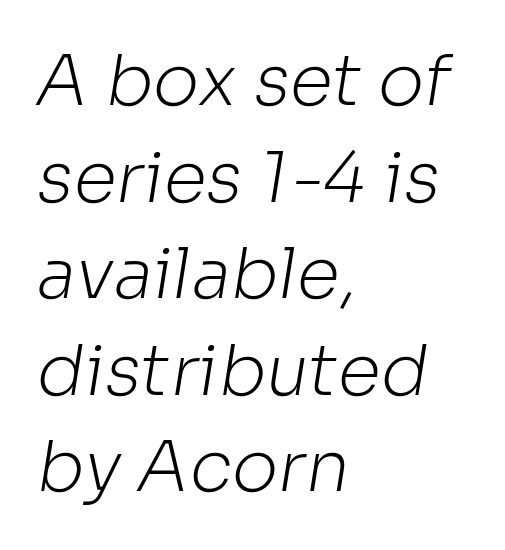
The image shows 70 px light sans-serif type; set left-aligned, normal line spacing (1.38x), normal letter spacing, not underlined; low stroke contrast and a medium x-height.
